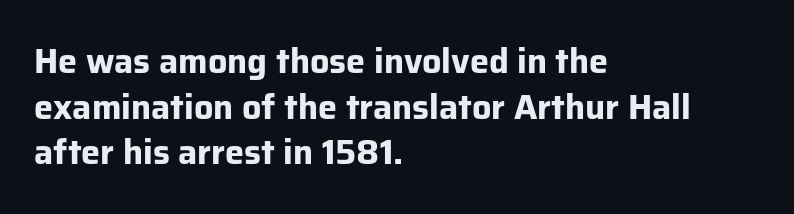
Every character sits straight up, as roman type does. The rendering uses natural spacing where letterforms have individual widths. What kind of face is this? One without serifs — a sans. How are the letters spaced? Ordinarily, with no added tracking. Whoever set this chose a conventional vertical rhythm.
